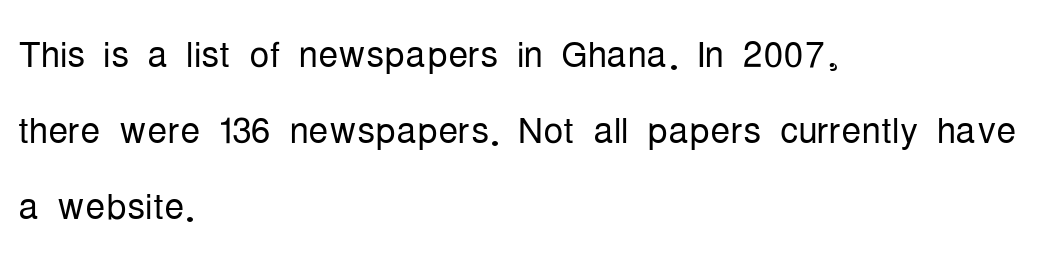
The image shows 50 px light, condensed sans-serif type, upright; set left-aligned, normal line spacing (1.52x), normal letter spacing, not underlined; low stroke contrast and a medium x-height.
